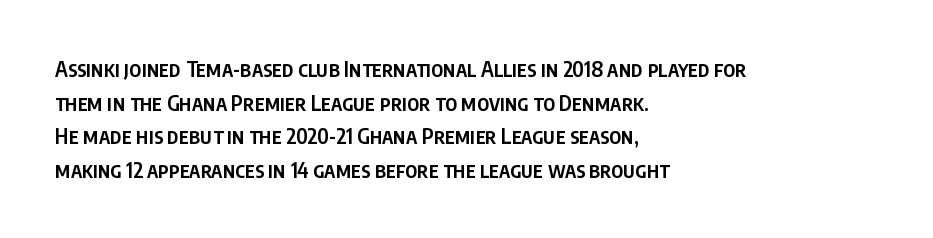
The image shows 21 px text type, upright; set left-aligned, normal line spacing (1.6x), normal letter spacing, not underlined.
